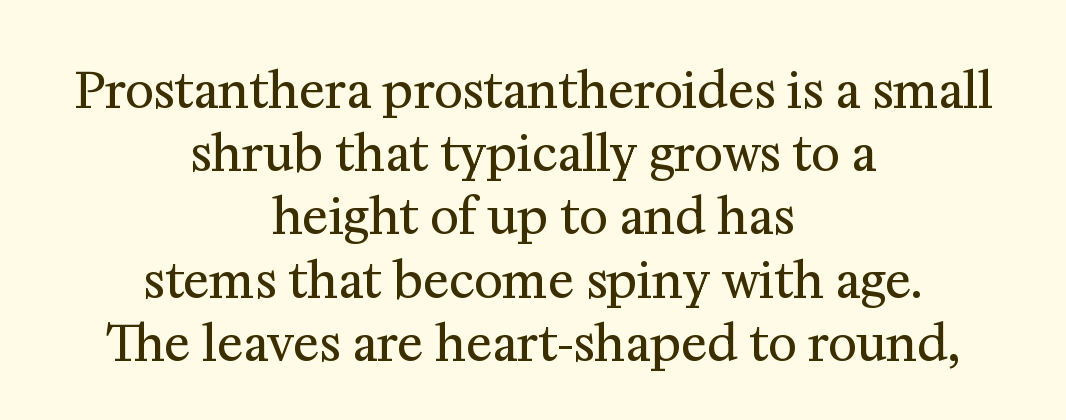
{"serif": "yes", "italic": "no", "bold": "no", "weight": "regular", "width": "normal", "stroke_contrast": "medium", "x_height": "medium", "monospaced": "no", "underline": "no", "align": "center", "line_spacing": "normal", "line_spacing_ratio": 1.29, "letter_spacing": "normal", "letter_spacing_em": 0.0, "glyph_px": 49}
